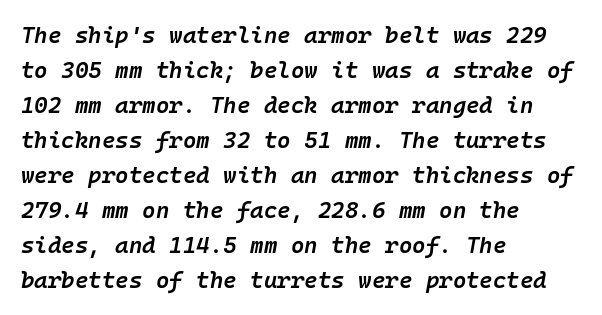
The image shows 23 px text type, italic (leaning right); set left-aligned, normal line spacing (1.52x), normal letter spacing, not underlined.
